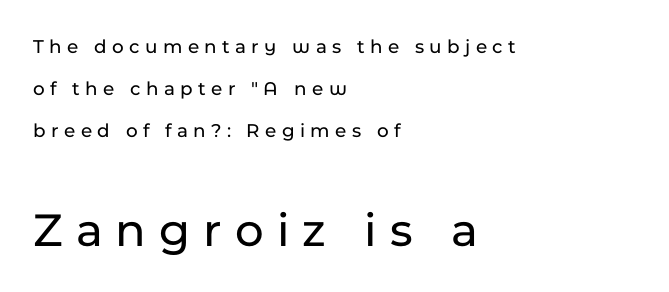
The letters advance in unequal steps, a hallmark of proportional type. Interline gaps are noticeably wide in this sample. Look at the glyph heights: the lower group is clearly the bigger setting. If you drew a line through each stem, it would be perfectly vertical. A typesetter would call this heavily tracked-out type.
